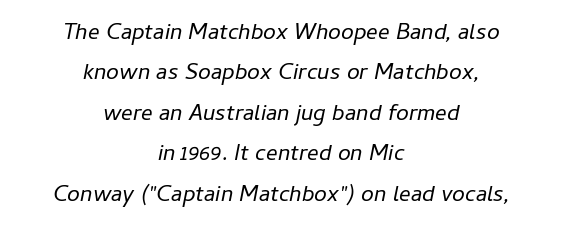
Notice how the passage keeps no hard edge, just a central spine. The lettering tilts uniformly, giving the passage an italic look. Nothing unusual about the tracking: characters are spaced as the font intends. The weight tops out at a normal text grade. Beneath every word, the page is bare.
